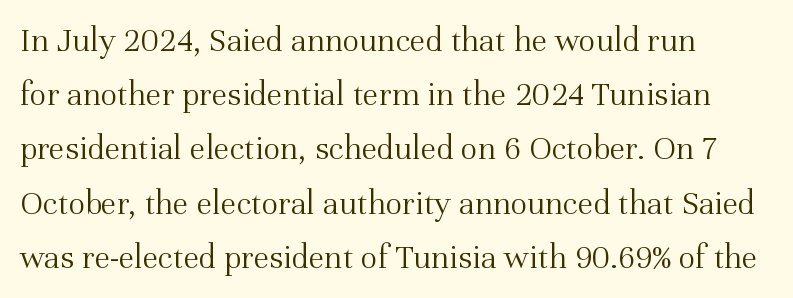
Q: Is the text bold? A: No.
Q: Is the text italic (slanted)? A: No, it is upright.
Q: Is the typeface a serif or a sans-serif typeface? A: Serif.
Q: Is the text underlined? A: No.
Q: How is the paragraph aligned? A: Left-aligned.
Q: Is the spacing between letters normal or unusually wide? A: Normal.
Q: Is the spacing between lines tight, normal or loose? A: Normal.
Q: Width (condensed, normal, or wide)? A: Normal.
Q: Stroke contrast? A: Medium.
Q: x-height? A: Medium.
Q: Monospaced? A: No.
